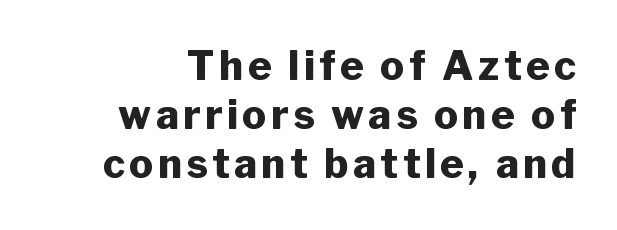
This is sans-serif lettering, the kind often seen on screens and signage. Is this a fixed-width face? No — the glyphs have proportional, varying widths. Ascenders rise straight up at ninety degrees. The specimen omits any rule beneath the text block's lines. Pretty heavy lettering here — definitely bold.
